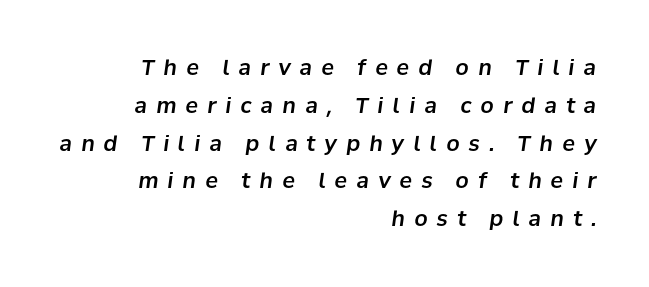
The image shows 21 px text type, italic (leaning right); set right-aligned, line spacing 1.8x, unusually wide letter spacing (+0.44 em), not underlined.
